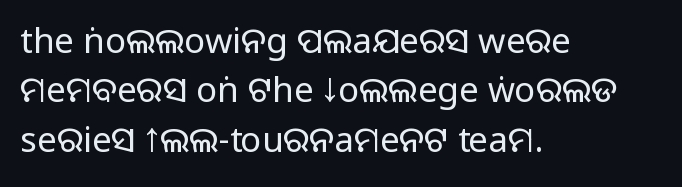
Nope, not italic — everything's standing straight. The face used here is a sans, in the tradition of grotesques and geometrics. Characters follow at the spacing the type designer built in. The rendering uses a moderate line-height, typical for paragraphs. Nobody drew a line under any word here.
